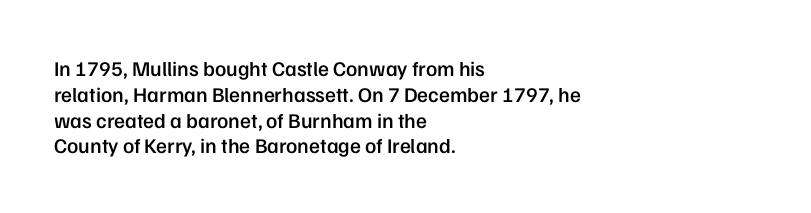
Weight: semibold (demi). Clear beneath every line of the passage. Nothing unusual about the tracking: characters are spaced as the font intends. Notice how the stems are strictly vertical — no italics here. This sample is left-justified, so line endings fall wherever the words run out.
